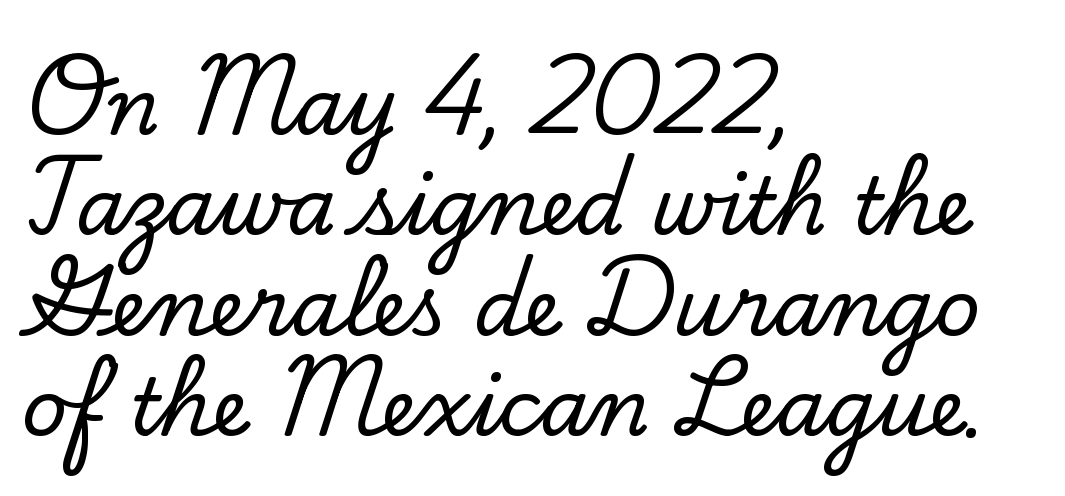
Q: Is the text italic (slanted)? A: Yes.
Q: Is the typeface a serif or a sans-serif typeface? A: Serif.
Q: Is the text underlined? A: No.
Q: How is the paragraph aligned? A: Left-aligned.
Q: Is the spacing between letters normal or unusually wide? A: Normal.
Q: Is the spacing between lines tight, normal or loose? A: Normal.
Q: Width (condensed, normal, or wide)? A: Normal.
Q: Stroke contrast? A: Low.
Q: x-height? A: Small.
Q: Monospaced? A: No.
